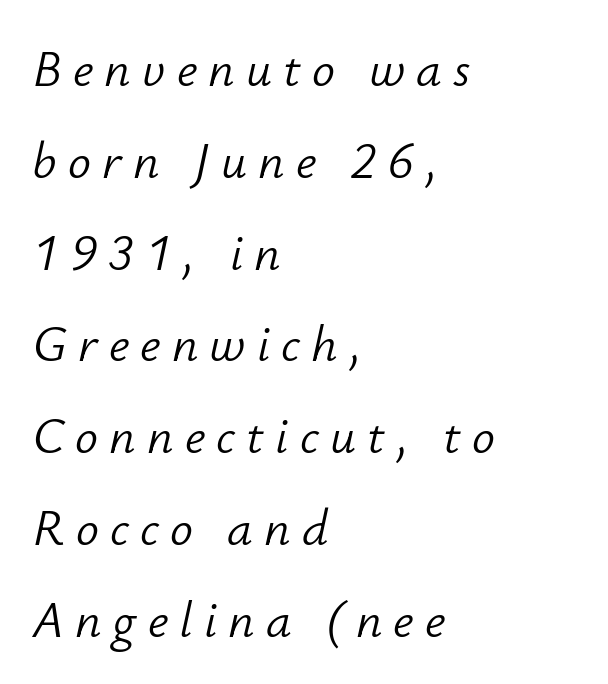
Q: Is the text bold? A: No.
Q: Is the text italic (slanted)? A: Yes, it leans right by about 12 degrees.
Q: Is the text underlined? A: No.
Q: How is the paragraph aligned? A: Left-aligned.
Q: Is the spacing between letters normal or unusually wide? A: Unusually wide.
Q: Width (condensed, normal, or wide)? A: Normal.
Q: Stroke contrast? A: Low.
Q: x-height? A: Small.
Q: Monospaced? A: No.
